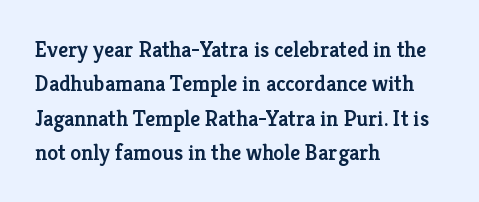
Q: Is the text bold? A: Semi-bold.
Q: Is the text italic (slanted)? A: No, it is upright.
Q: Is the text underlined? A: No.
Q: How is the paragraph aligned? A: Left-aligned.
Q: Is the spacing between letters normal or unusually wide? A: Normal.
Q: Is the spacing between lines tight, normal or loose? A: Normal.
